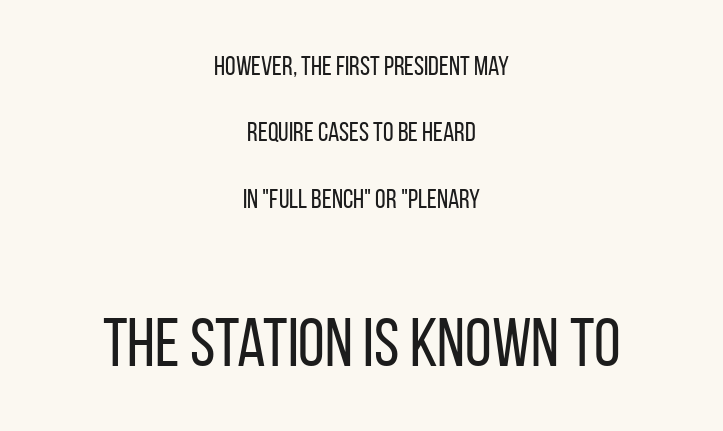
The zone under the glyphs is completely vacant. Baseline-to-baseline distance is far greater than the letter height. Compare the two chunks: the lower has the greater cap height. The passage shown is typeset with a sans-serif family. The letterforms sit shoulder to shoulder at normal distance. The rag falls on both sides of this text block equally.
